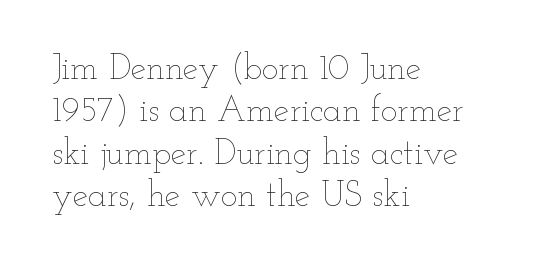
Q: Is the text bold? A: No.
Q: Is the text italic (slanted)? A: No, it is upright.
Q: Is the text underlined? A: No.
Q: How is the paragraph aligned? A: Left-aligned.
Q: Is the spacing between letters normal or unusually wide? A: Normal.
Q: Width (condensed, normal, or wide)? A: Wide.
Q: Stroke contrast? A: Low.
Q: x-height? A: Small.
Q: Monospaced? A: No.
